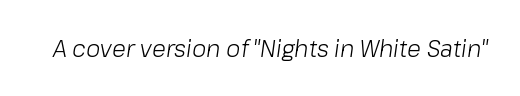
{"italic": "yes", "lean": "right", "slant_degrees": 8, "bold": "no", "underline": "no", "letter_spacing": "normal", "letter_spacing_em": 0.0, "glyph_px": 23}
